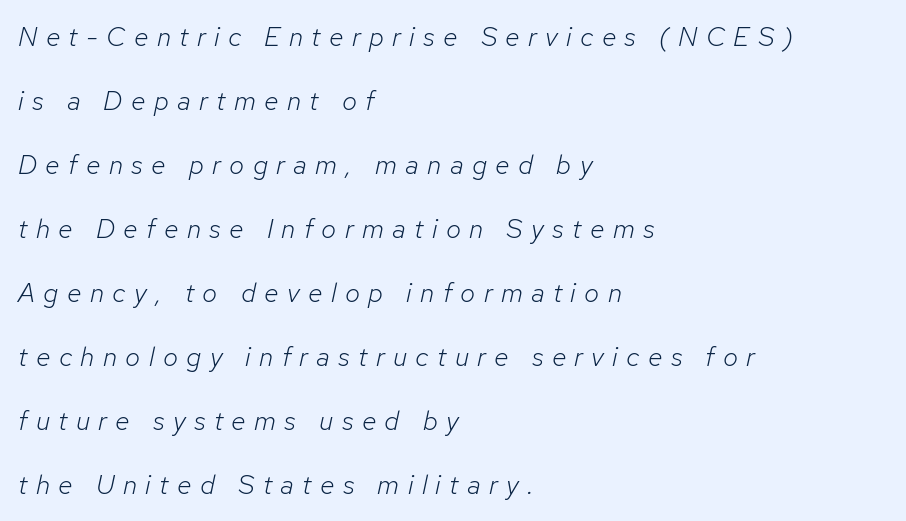
Summary of weight: not heavy and not bold. Alignment: flush left. Leading is clearly above the norm, producing a sparse column. Characters are canted at an angle relative to the baseline's perpendicular. Nobody drew a line under any word here.
